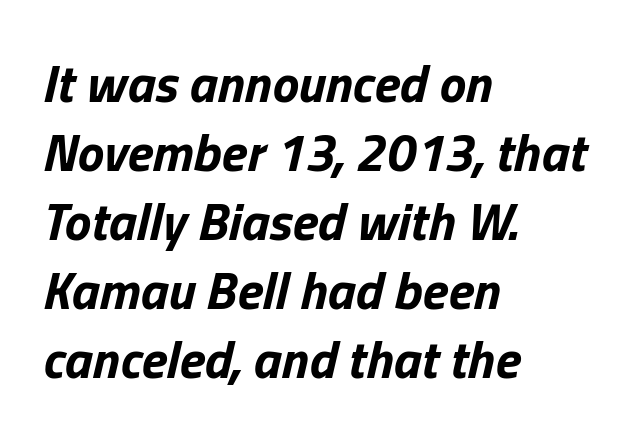
{"italic": "yes", "lean": "right", "slant_degrees": 13, "bold": "yes", "weight": "bold", "width": "normal", "stroke_contrast": "low", "x_height": "medium", "monospaced": "no", "underline": "no", "align": "left", "line_spacing": "normal", "line_spacing_ratio": 1.3, "letter_spacing": "normal", "letter_spacing_em": 0.0, "glyph_px": 53}
